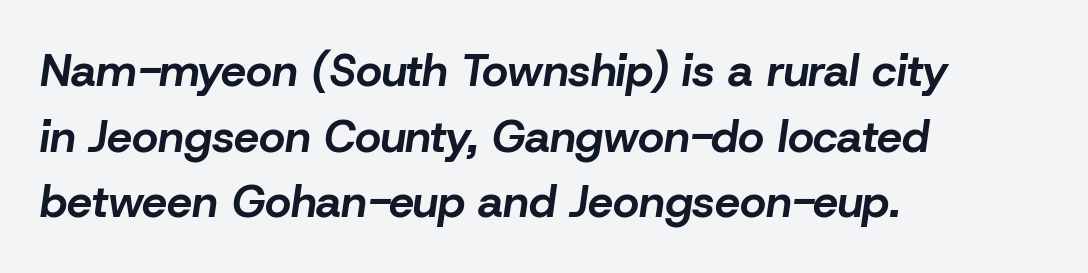
The image shows 45 px bold type, italic (leaning right); set left-aligned, normal line spacing (1.46x), normal letter spacing, not underlined; low stroke contrast and a medium x-height.
